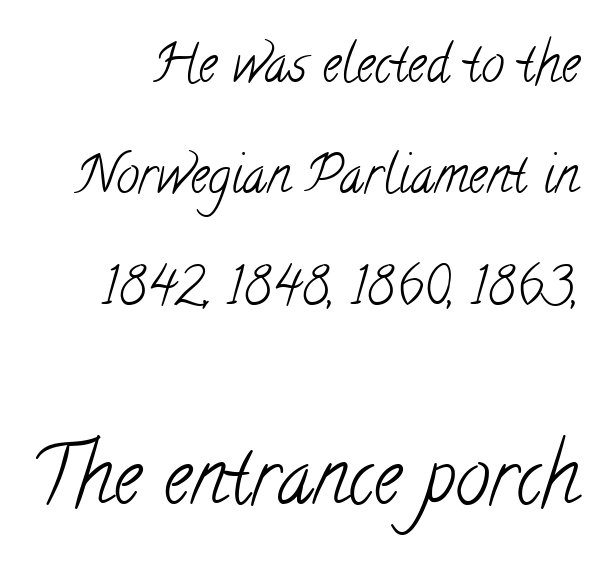
Standard letterfit; no display-style spreading of the glyphs. The typesetting does not lean heavy: it is not bold. The designer gave the closing block more size than the opening block. Words float on clear page, feet unadorned. This sample trades compactness for vertical openness between lines.
